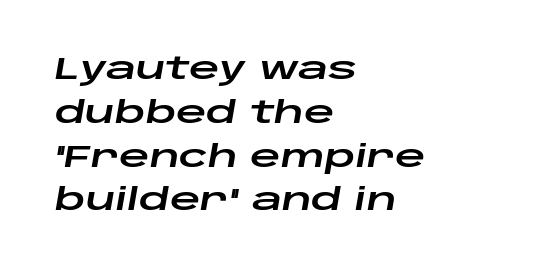
Underlining? Definitely not there. The horizontal fit of the characters is conventional and even. How would I describe the line gaps? Plain and ordinary. Do the characters align in a grid? No, the font is proportional.
